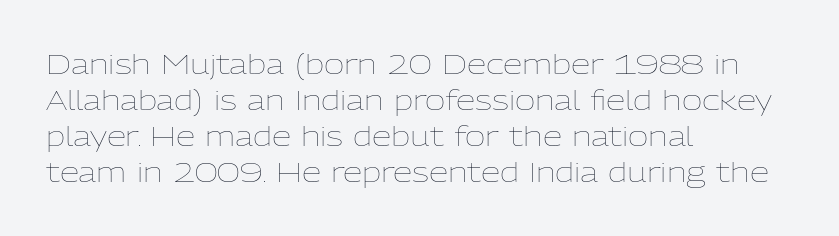
Q: Is the text bold? A: No.
Q: Is the text italic (slanted)? A: No, it is upright.
Q: Is the text underlined? A: No.
Q: How is the paragraph aligned? A: Left-aligned.
Q: Is the spacing between letters normal or unusually wide? A: Normal.
Q: Is the spacing between lines tight, normal or loose? A: Normal.
Q: Width (condensed, normal, or wide)? A: Normal.
Q: Stroke contrast? A: Low.
Q: x-height? A: Medium.
Q: Monospaced? A: No.
